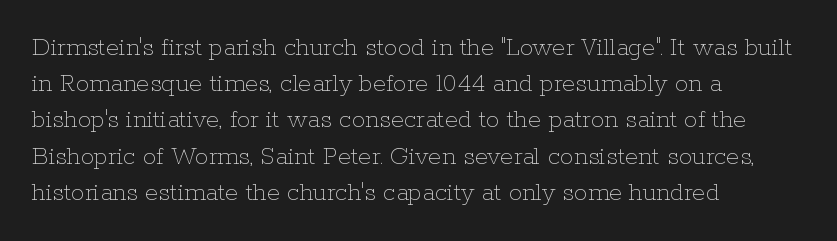
Q: Is the text bold? A: No.
Q: Is the text italic (slanted)? A: No, it is upright.
Q: Is the text underlined? A: No.
Q: How is the paragraph aligned? A: Left-aligned.
Q: Is the spacing between letters normal or unusually wide? A: Normal.
Q: Is the spacing between lines tight, normal or loose? A: Normal.
